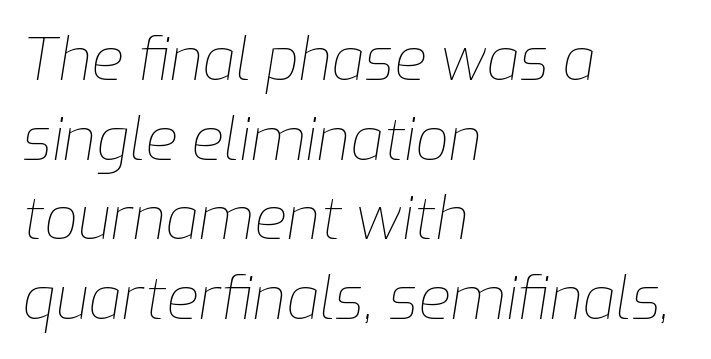
{"italic": "yes", "lean": "right", "slant_degrees": 9, "bold": "no", "weight": "thin", "width": "normal", "stroke_contrast": "low", "x_height": "medium", "monospaced": "no", "underline": "no", "align": "left", "line_spacing": "normal", "line_spacing_ratio": 1.35, "letter_spacing": "normal", "letter_spacing_em": 0.0, "glyph_px": 59}
